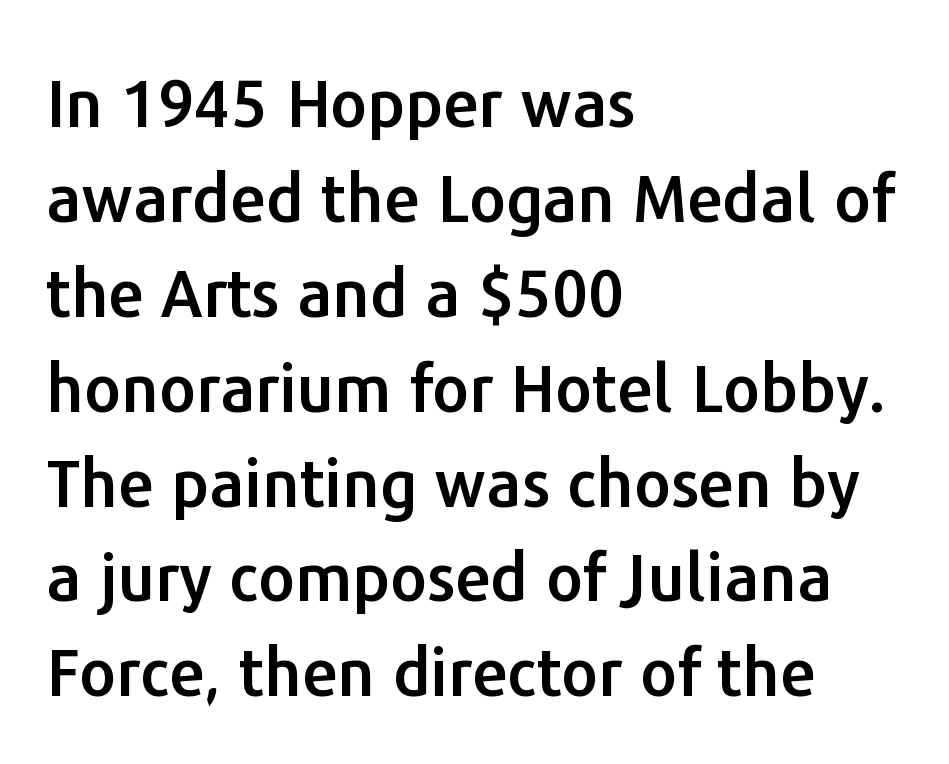
The image shows 65 px sans-serif type, upright; set left-aligned, normal line spacing (1.46x), normal letter spacing, not underlined; low stroke contrast and a medium x-height.
